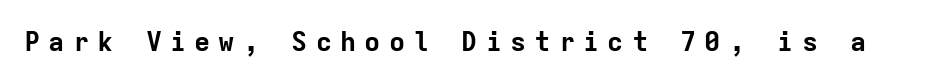
Q: Is the text bold? A: Yes.
Q: Is the text italic (slanted)? A: No, it is upright.
Q: Is the text underlined? A: No.
Q: Is the spacing between letters normal or unusually wide? A: Unusually wide.
